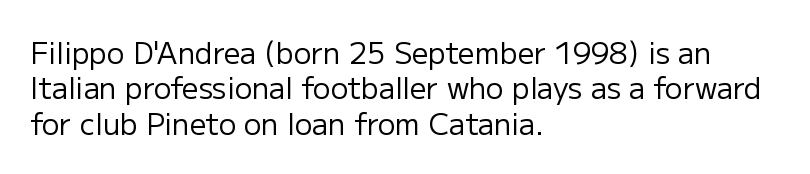
Q: Is the text bold? A: No.
Q: Is the text italic (slanted)? A: No, it is upright.
Q: Is the typeface a serif or a sans-serif typeface? A: Sans-serif.
Q: Is the text underlined? A: No.
Q: How is the paragraph aligned? A: Left-aligned.
Q: Is the spacing between letters normal or unusually wide? A: Normal.
Q: Width (condensed, normal, or wide)? A: Normal.
Q: Stroke contrast? A: Low.
Q: x-height? A: Medium.
Q: Monospaced? A: No.
